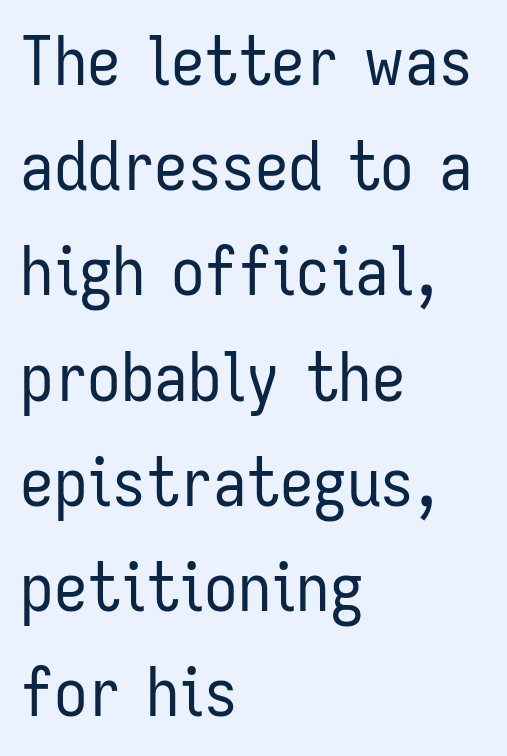
To sum up the face: it is a sans, with no serifs. Only glyphs here, with clear space below each row. Vertical spacing — default. Here the glyphs are tracked normally, forming tight word shapes. Think of a printed novel: that variable character pitch is what you see here. The letters stand upright; this is a roman face.
